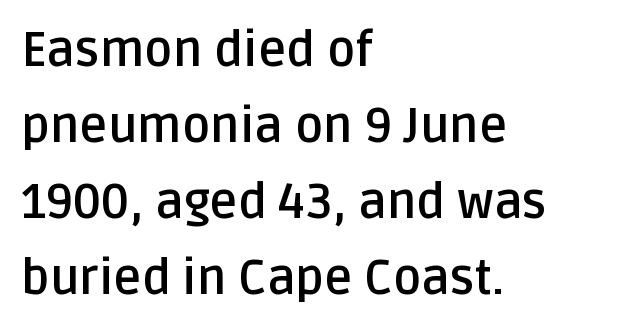
The glyphs have the mass of a bold cut. Decoration check: the copy has no underline. The gaps between neighbouring characters are ordinary and unremarkable. Does the type have serifs? No, each stem ends abruptly. This rendering uses left alignment, leaving the right contour irregular. The letters advance in unequal steps, a hallmark of proportional type.
